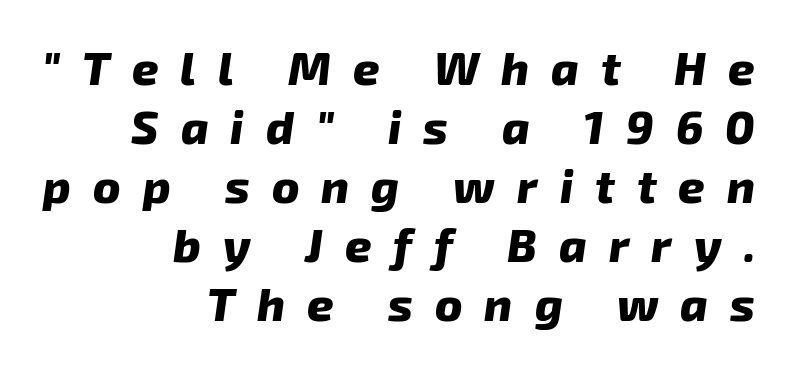
{"italic": "yes", "lean": "right", "slant_degrees": 8, "bold": "yes", "weight": "heavy", "width": "normal", "stroke_contrast": "low", "x_height": "medium", "monospaced": "no", "underline": "no", "align": "right", "line_spacing": "normal", "line_spacing_ratio": 1.28, "letter_spacing": "wide", "letter_spacing_em": 0.48, "glyph_px": 46}
